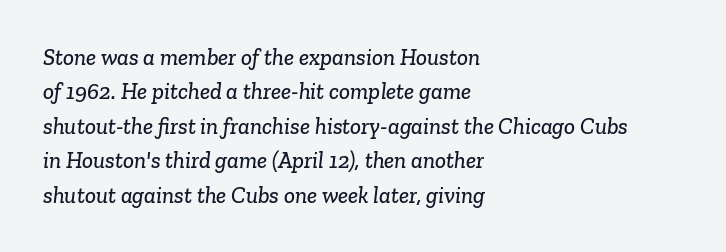
The image shows 23 px text type; set left-aligned, normal line spacing (1.5x), normal letter spacing, not underlined.
